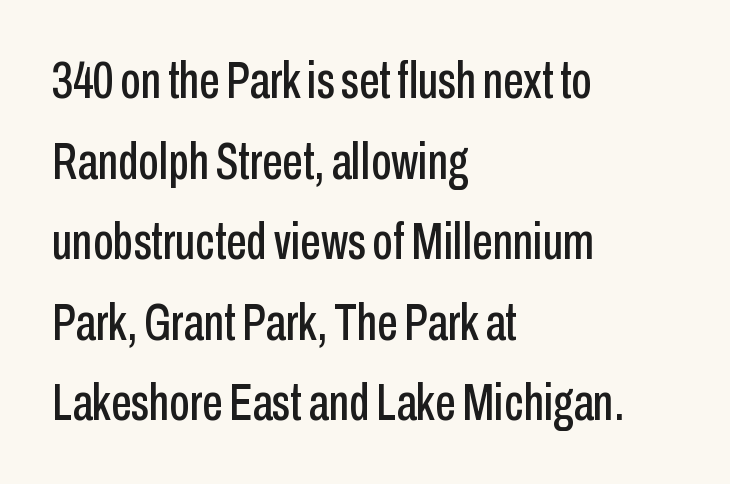
Q: Is the text italic (slanted)? A: No, it is upright.
Q: Is the typeface a serif or a sans-serif typeface? A: Sans-serif.
Q: Is the text underlined? A: No.
Q: How is the paragraph aligned? A: Left-aligned.
Q: Is the spacing between letters normal or unusually wide? A: Normal.
Q: Is the spacing between lines tight, normal or loose? A: Normal.
Q: Width (condensed, normal, or wide)? A: Condensed.
Q: Stroke contrast? A: Low.
Q: x-height? A: Medium.
Q: Monospaced? A: No.
